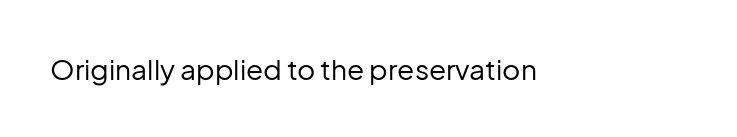
The specimen omits any rule beneath the text block's lines. Short note: letters normally spaced. Vertical strokes here are truly vertical. Note the varied advance widths — an 'i' is clearly narrower than an 'm'. The face used here is a sans, in the tradition of grotesques and geometrics.
